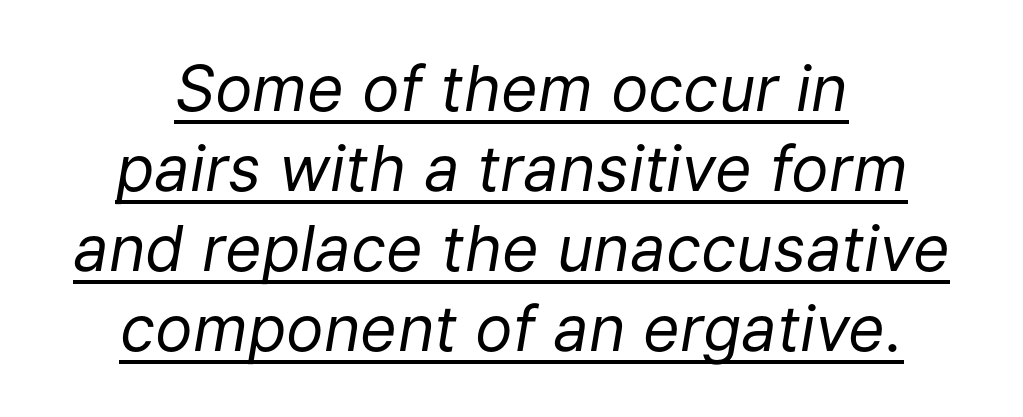
Standard letterfit; no display-style spreading of the glyphs. Every character sits at an angle, as italics do. Glance below the letters and you will spot a drawn line. How would I describe the line gaps? Plain and ordinary. This sample has the flowing, uneven cadence of proportional lettering.
